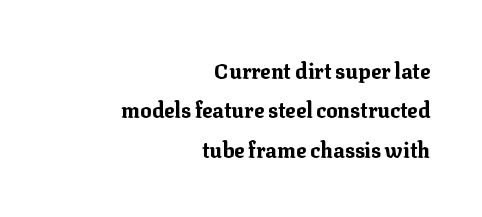
The image shows 21 px bold type, upright; set right-aligned, line spacing 1.87x, normal letter spacing, not underlined.
